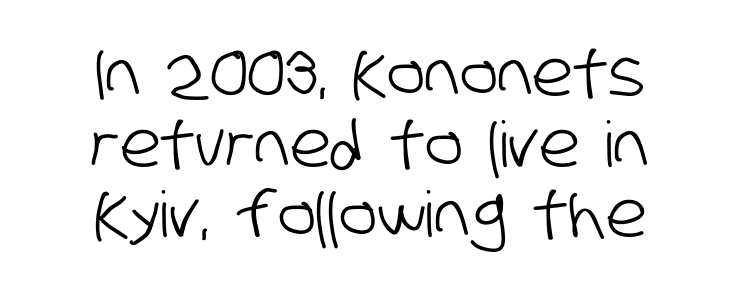
{"serif": "no", "width": "condensed", "stroke_contrast": "low", "x_height": "large", "monospaced": "no", "underline": "no", "align": "center", "line_spacing": "tight", "line_spacing_ratio": 1.12, "letter_spacing": "normal", "letter_spacing_em": 0.0, "glyph_px": 63}
